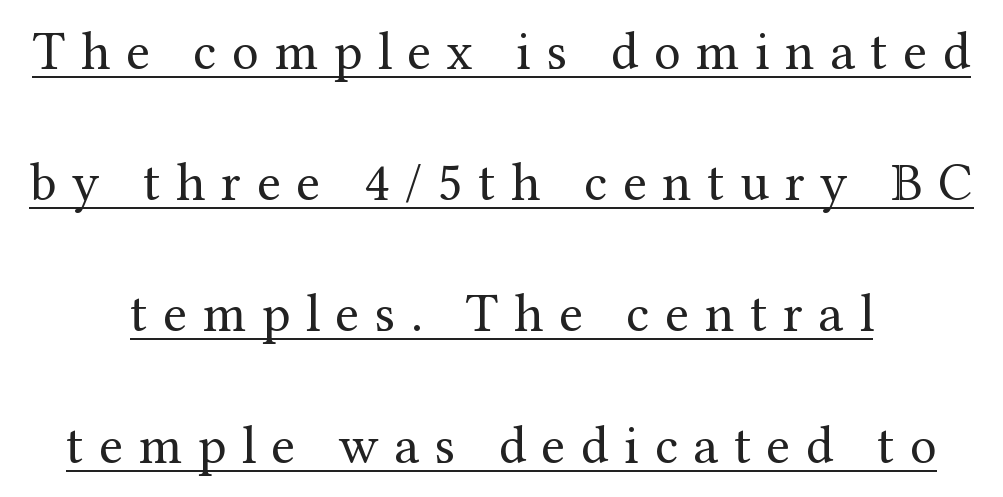
{"serif": "yes", "italic": "no", "bold": "no", "weight": "regular", "width": "normal", "stroke_contrast": "medium", "x_height": "medium", "monospaced": "no", "underline": "yes", "align": "center", "line_spacing": "loose", "line_spacing_ratio": 2.43, "letter_spacing": "wide", "letter_spacing_em": 0.29, "glyph_px": 54}
